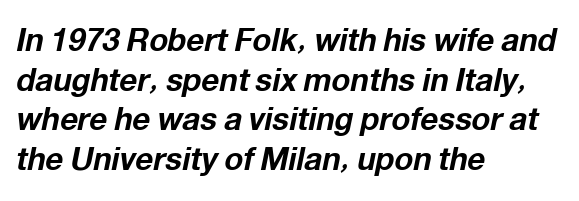
{"italic": "yes", "lean": "right", "slant_degrees": 12, "bold": "yes", "weight": "bold", "width": "normal", "stroke_contrast": "low", "x_height": "medium", "monospaced": "no", "underline": "no", "align": "left", "line_spacing": "normal", "line_spacing_ratio": 1.28, "letter_spacing": "normal", "letter_spacing_em": 0.0, "glyph_px": 31}
